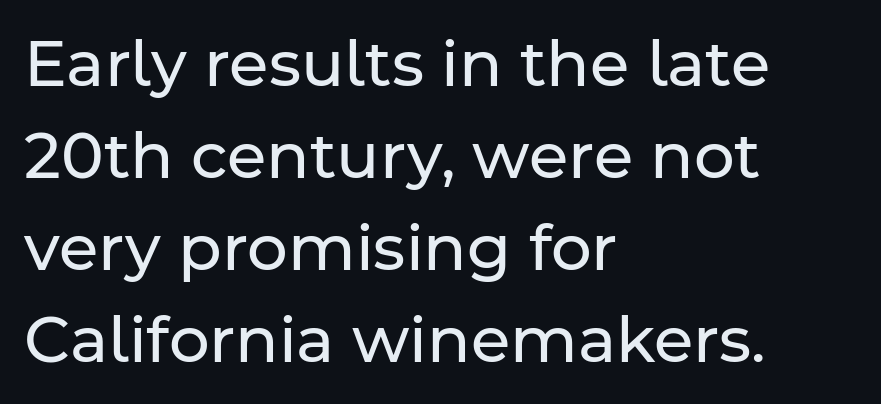
The compositor pushed each line to the left boundary. The horizontal fit of the characters is conventional and even. If you drew a line through each stem, it would be perfectly vertical. A typesetter would label this face a sans. Students, observe: this is what conventionally led text looks like.
